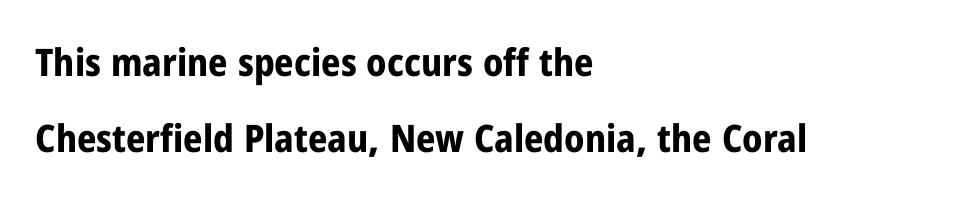
Check the space under the baseline: it is left empty. These lines keep a tight, regular rhythm from letter to letter. The designer went with a sans here, leaving each stem footless. The typesetter chose a ragged-right arrangement here.
